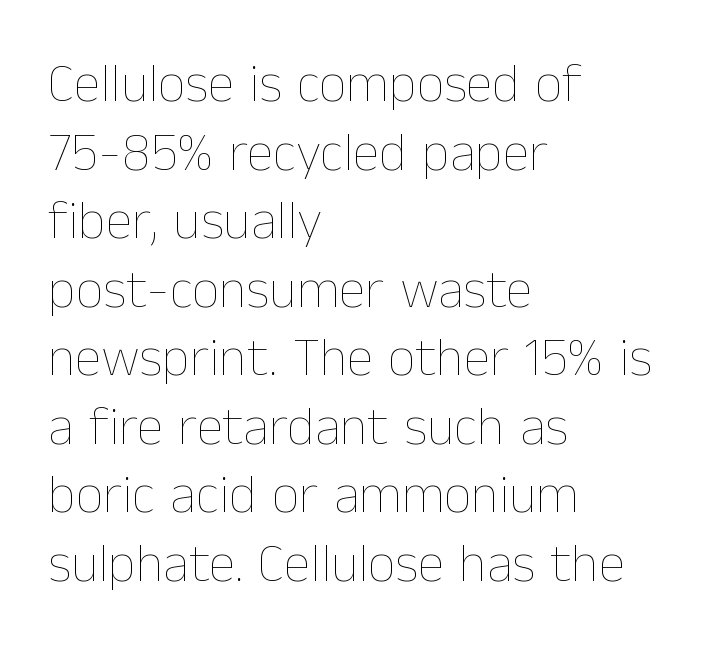
The image shows 54 px thin type, upright; set left-aligned, normal line spacing (1.27x), normal letter spacing, not underlined; low stroke contrast and a medium x-height.
